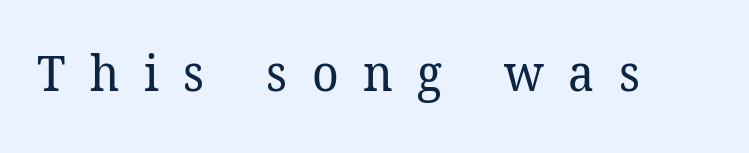
Proportional: the letters do not fall into vertical columns. The letters are spread apart with noticeably loose tracking. Check where the strokes stop: tiny serifs finish them off. Nothing heavy about these letters — not bold at all.
